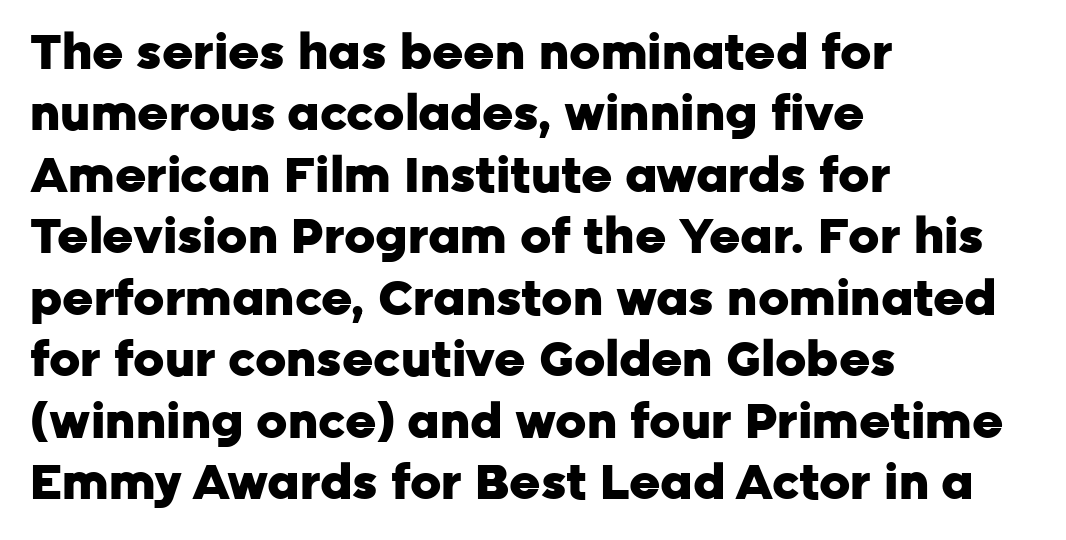
{"serif": "no", "italic": "no", "bold": "yes", "weight": "heavy", "width": "normal", "stroke_contrast": "low", "x_height": "medium", "monospaced": "no", "underline": "no", "align": "left", "line_spacing": "normal", "line_spacing_ratio": 1.28, "letter_spacing": "normal", "letter_spacing_em": 0.0, "glyph_px": 48}
